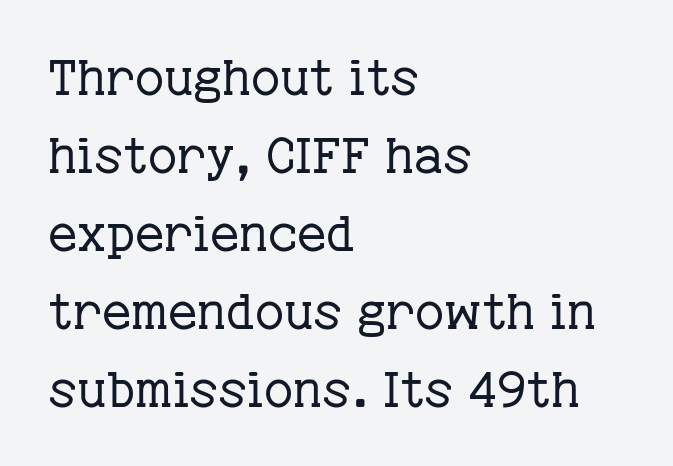
Q: Is the text bold? A: No.
Q: Is the text italic (slanted)? A: No, it is upright.
Q: Is the typeface a serif or a sans-serif typeface? A: Serif.
Q: Is the text underlined? A: No.
Q: How is the paragraph aligned? A: Left-aligned.
Q: Is the spacing between letters normal or unusually wide? A: Normal.
Q: Is the spacing between lines tight, normal or loose? A: Normal.
Q: Width (condensed, normal, or wide)? A: Normal.
Q: Stroke contrast? A: Low.
Q: x-height? A: Medium.
Q: Monospaced? A: No.
